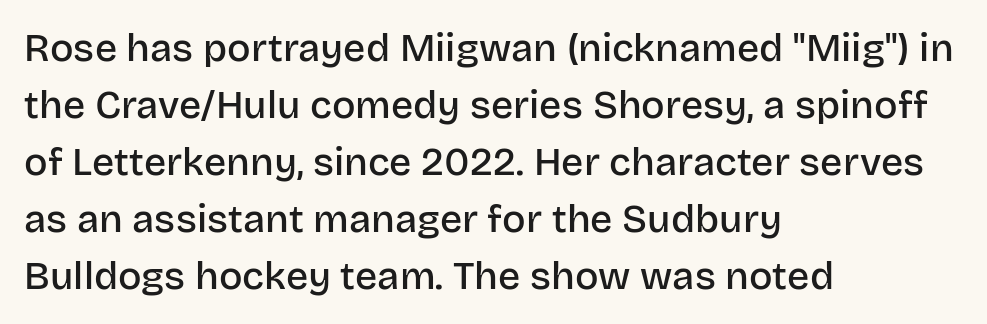
The image shows 39 px semibold sans-serif type, upright; set left-aligned, normal line spacing (1.46x), normal letter spacing, not underlined; low stroke contrast and a large x-height.
